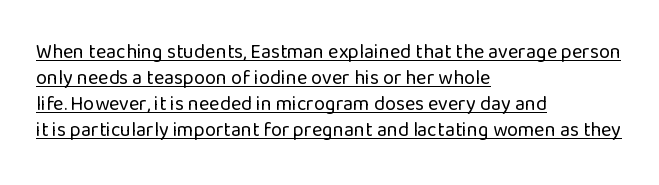
Line beginnings align vertically; line endings do not. The font's upright variant was chosen for this text. Is the letter spacing exaggerated? No — it looks like the ordinary default. Does the leading feel generous? No, just average. The passage shown is underscored from start to finish. A quiet, ordinary-to-light weight characterises the typeface.
